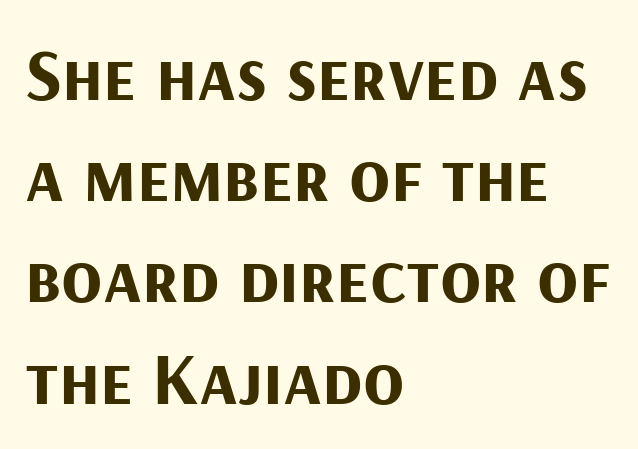
{"serif": "no", "italic": "no", "bold": "yes", "weight": "bold", "width": "normal", "stroke_contrast": "medium", "x_height": "medium", "monospaced": "no", "underline": "no", "align": "left", "line_spacing": "normal", "line_spacing_ratio": 1.35, "letter_spacing": "normal", "letter_spacing_em": 0.0, "glyph_px": 75}
